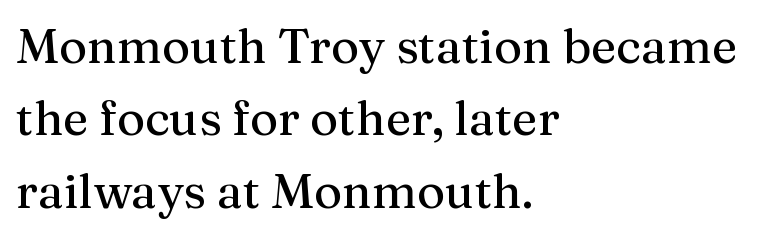
The foot of each line stays bare and open. Does the copy run flush right? No — it runs flush left. Students, observe: this is what conventionally led text looks like. A typesetter would call this proportional, since set widths differ per character.
